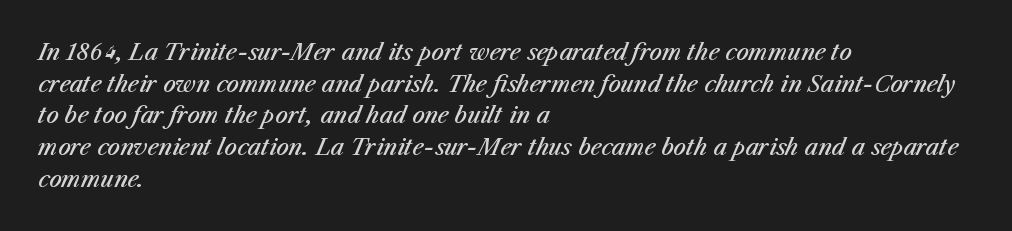
Q: Is the text bold? A: Semi-bold.
Q: Is the text italic (slanted)? A: Yes, it leans right by about 23 degrees.
Q: Is the text underlined? A: No.
Q: How is the paragraph aligned? A: Left-aligned.
Q: Is the spacing between letters normal or unusually wide? A: Normal.
Q: Is the spacing between lines tight, normal or loose? A: Normal.
